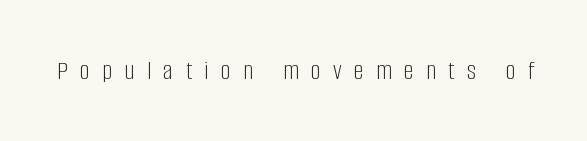
Q: Is the text bold? A: No.
Q: Is the text italic (slanted)? A: No, it is upright.
Q: Is the typeface a serif or a sans-serif typeface? A: Sans-serif.
Q: Is the text underlined? A: No.
Q: Is the spacing between letters normal or unusually wide? A: Unusually wide.
Q: Width (condensed, normal, or wide)? A: Condensed.
Q: Stroke contrast? A: Low.
Q: x-height? A: Large.
Q: Monospaced? A: No.
